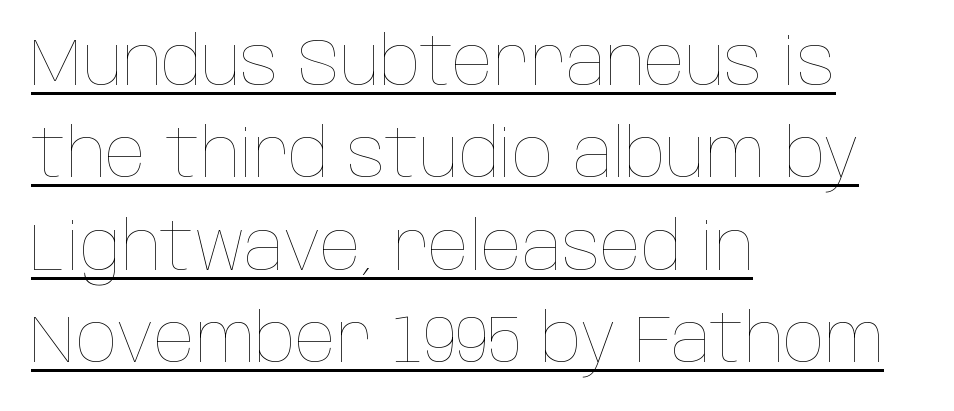
Q: Is the text bold? A: No.
Q: Is the text italic (slanted)? A: No, it is upright.
Q: Is the text underlined? A: Yes.
Q: How is the paragraph aligned? A: Left-aligned.
Q: Is the spacing between letters normal or unusually wide? A: Normal.
Q: Is the spacing between lines tight, normal or loose? A: Normal.
Q: Width (condensed, normal, or wide)? A: Condensed.
Q: Stroke contrast? A: Low.
Q: x-height? A: Large.
Q: Monospaced? A: No.
